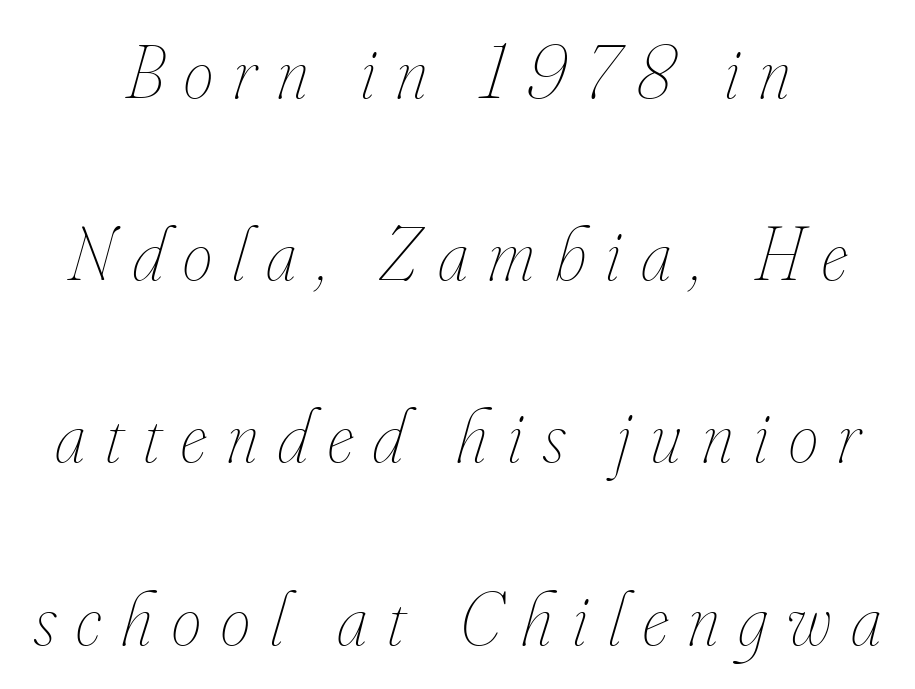
Q: Is the text bold? A: No.
Q: Is the text italic (slanted)? A: Yes, it leans right by about 16 degrees.
Q: Is the text underlined? A: No.
Q: Is the spacing between letters normal or unusually wide? A: Unusually wide.
Q: Is the spacing between lines tight, normal or loose? A: Loose.
Q: Width (condensed, normal, or wide)? A: Condensed.
Q: Stroke contrast? A: Low.
Q: x-height? A: Small.
Q: Monospaced? A: No.
